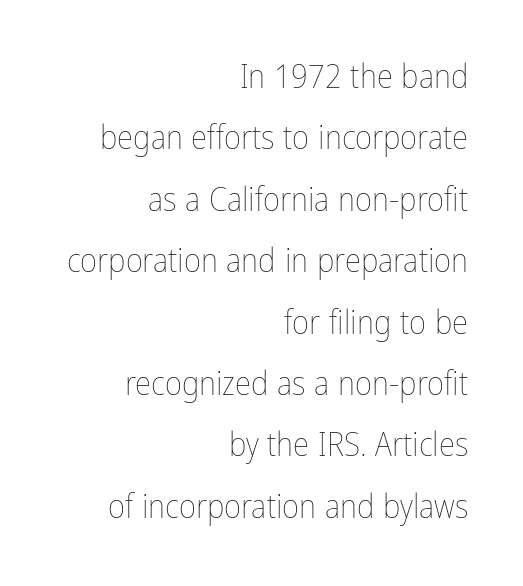
Stroke mass is kept to a normal reading level or below. The passage shown is typed in a proportional face where columns would drift. Upright lettering throughout. Each word holds together tightly as a unit, with standard inter-letter gaps. Check the space under the baseline: it is left empty.
